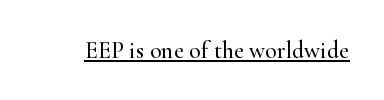
{"italic": "no", "underline": "yes", "letter_spacing": "normal", "letter_spacing_em": 0.0, "glyph_px": 24}
